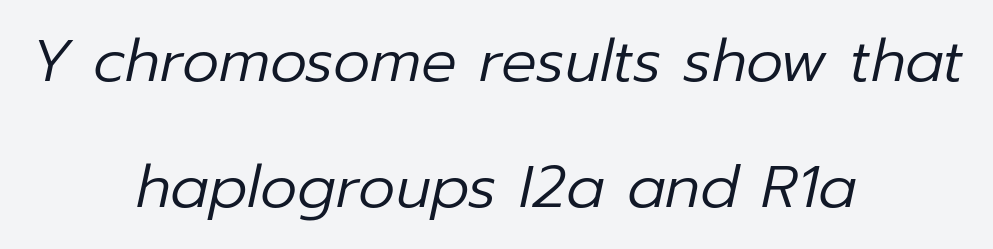
The image shows 59 px regular-weight type, italic (leaning right); set centered, loose line spacing (2.14x), normal letter spacing, not underlined; low stroke contrast and a medium x-height.
